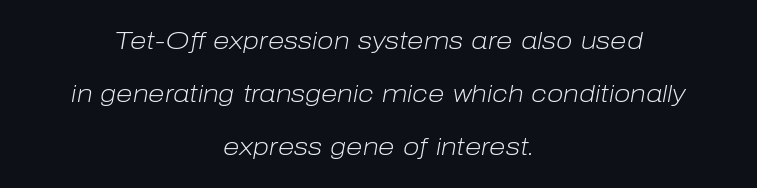
The image shows 24 px text type, italic (leaning right); set centered, loose line spacing (2.2x), normal letter spacing, not underlined.
